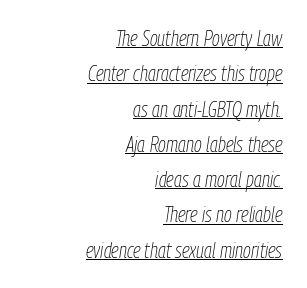
The image shows 21 px text type, italic (leaning right); set right-aligned, normal line spacing (1.68x), normal letter spacing, underlined.
